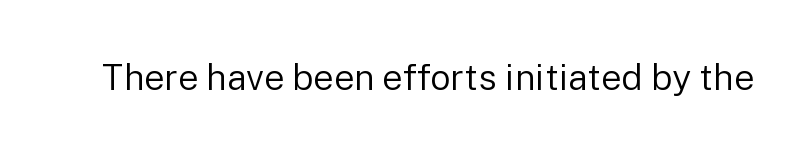
{"serif": "no", "italic": "no", "bold": "no", "weight": "regular", "width": "normal", "stroke_contrast": "low", "x_height": "medium", "monospaced": "no", "underline": "no", "letter_spacing": "normal", "letter_spacing_em": 0.0, "glyph_px": 36}
